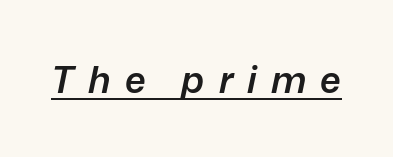
Q: Is the text bold? A: Semi-bold.
Q: Is the text italic (slanted)? A: Yes, it leans right by about 12 degrees.
Q: Is the text underlined? A: Yes.
Q: Is the spacing between letters normal or unusually wide? A: Unusually wide.
Q: Width (condensed, normal, or wide)? A: Normal.
Q: Stroke contrast? A: Low.
Q: x-height? A: Medium.
Q: Monospaced? A: No.
